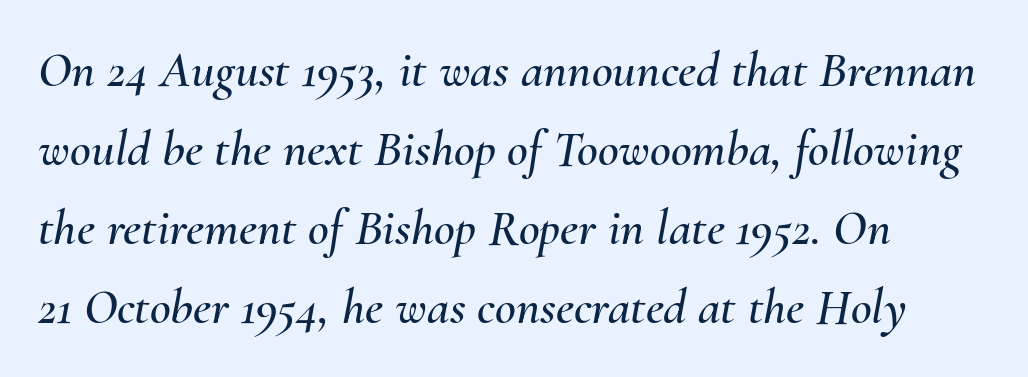
{"italic": "yes", "lean": "right", "slant_degrees": 10, "width": "normal", "stroke_contrast": "medium", "x_height": "small", "monospaced": "no", "underline": "no", "align": "left", "line_spacing": "normal", "line_spacing_ratio": 1.55, "letter_spacing": "normal", "letter_spacing_em": 0.0, "glyph_px": 51}
